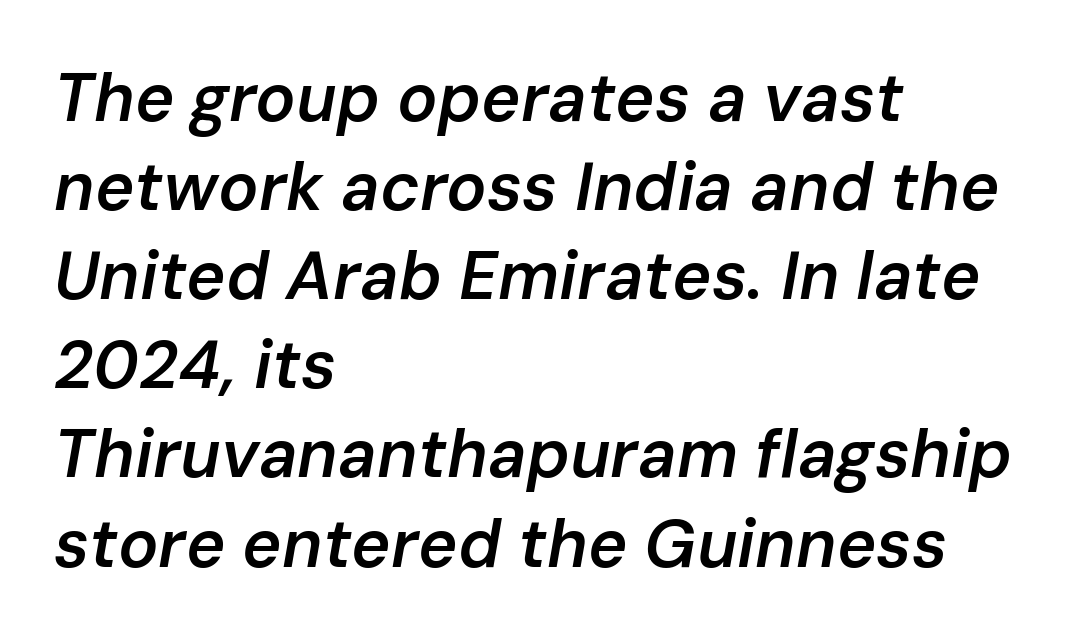
The image shows 67 px semibold type, italic (leaning right); set left-aligned, normal line spacing (1.33x), normal letter spacing, not underlined; low stroke contrast and a medium x-height.
